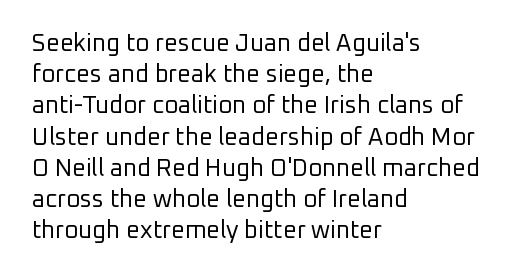
Q: Is the text bold? A: No.
Q: Is the text italic (slanted)? A: No, it is upright.
Q: Is the text underlined? A: No.
Q: How is the paragraph aligned? A: Left-aligned.
Q: Is the spacing between letters normal or unusually wide? A: Normal.
Q: Is the spacing between lines tight, normal or loose? A: Normal.
